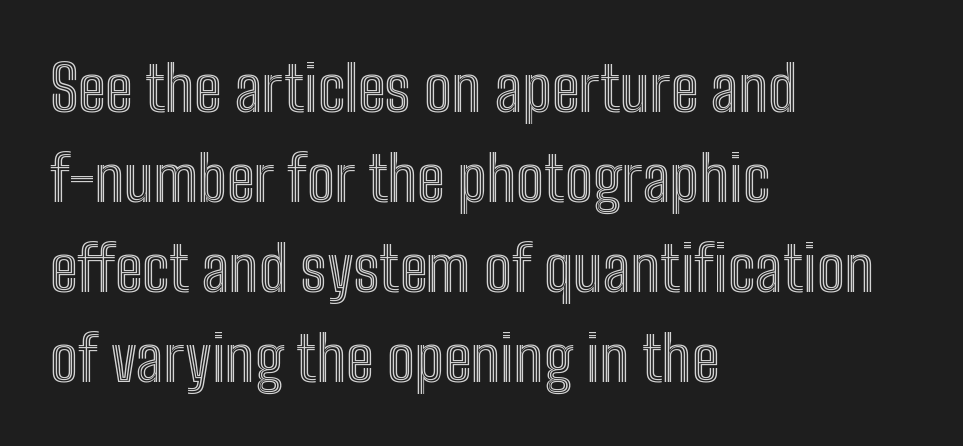
How are the letters spaced? Ordinarily, with no added tracking. The lines in this sample share a left origin and differ only in where they stop. A bare baseline throughout the passage. These lines were composed using upright roman letters. Successive baselines arrive at the customary interval.
